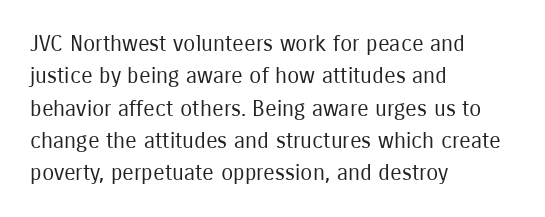
Does extra space separate the letters? No, they use regular spacing. Compared with a typical body face, this is equally light or lighter still. Casual observation: everything's shoved over to the left. This sample keeps an unexceptional amount of space between lines.
